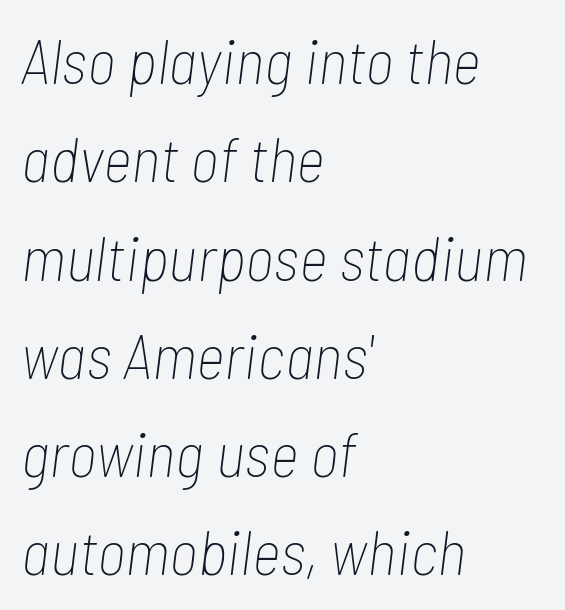
In CSS terms this would be text-align: left. Each row of text sits above clean, open space. No heavy texture on the line: the type isn't bold. Think of a printed novel: that variable character pitch is what you see here. Slanted lettering throughout.
